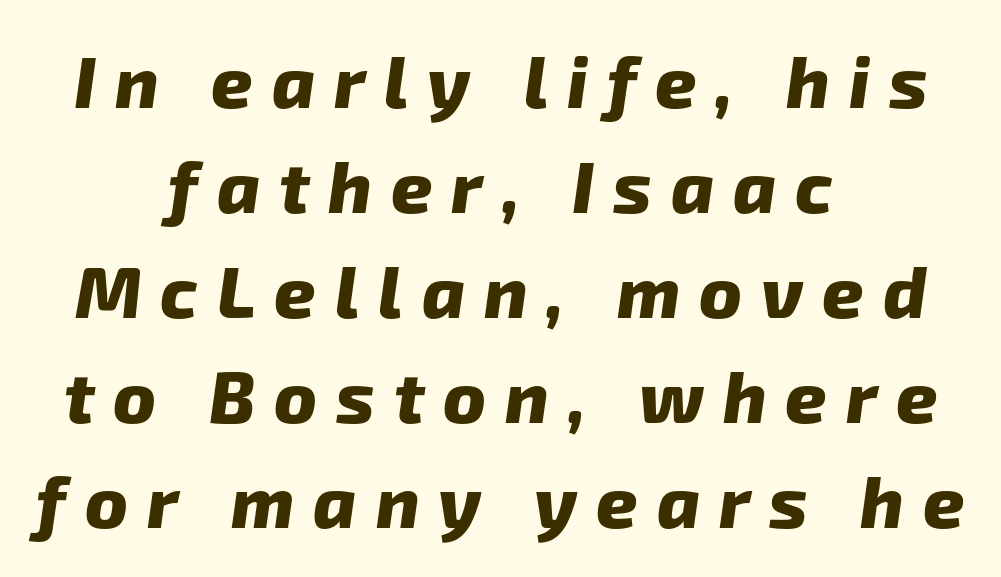
The letters are spread apart with noticeably loose tracking. Look at the stroke-to-counter ratio: heavy, a bold. Letters rest on an invisible, unmarked baseline. Reading down the block, each line starts at a different indent, mirrored at its end. Note the varied advance widths — an 'i' is clearly narrower than an 'm'.
